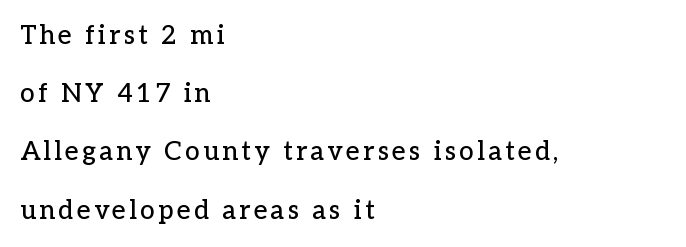
The image shows 26 px text type, upright; set left-aligned, loose line spacing (2.24x), not underlined.
